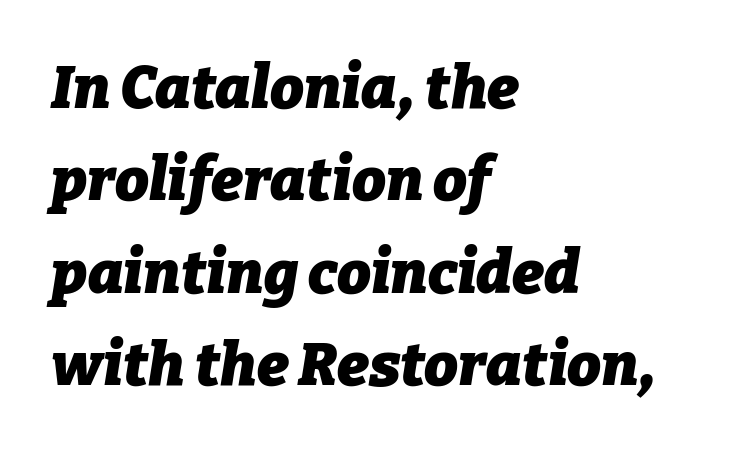
Default kerning and tracking; the words read as compact shapes. Does the copy run flush right? No — it runs flush left. Normally led — the rows are evenly, conventionally spaced. The sample has been set heavy, in full bold. This sample uses an oblique cut, with every glyph tilted off the vertical.
